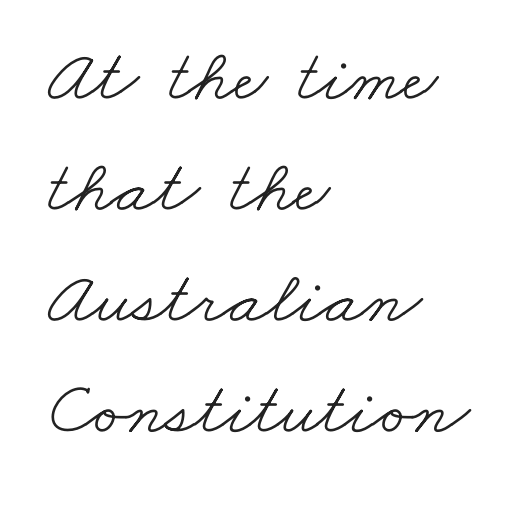
The strokes carry an ordinary text weight at most. You could call the tracking neutral — neither tight nor loose. The space between consecutive lines is moderate. Does the copy run flush right? No — it runs flush left. The passage shown is typed in a proportional face where columns would drift. The glyphs are unaccompanied by any horizontal stroke below them.
